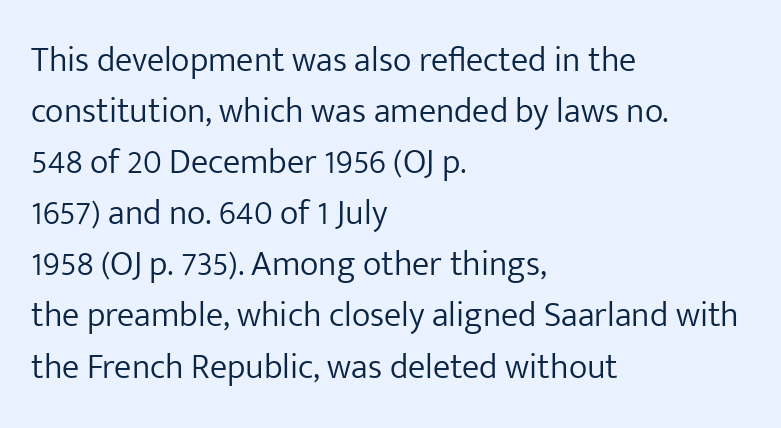
The image shows 35 px light sans-serif type, upright; set left-aligned, normal line spacing (1.46x), normal letter spacing, not underlined; low stroke contrast and a medium x-height.
